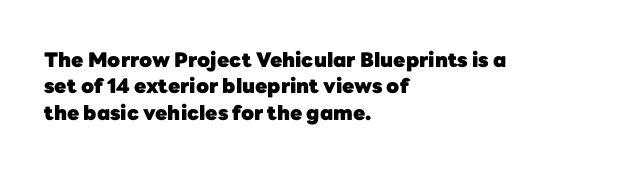
Q: Is the text bold? A: Yes.
Q: Is the text italic (slanted)? A: No, it is upright.
Q: Is the text underlined? A: No.
Q: How is the paragraph aligned? A: Left-aligned.
Q: Is the spacing between letters normal or unusually wide? A: Normal.
Q: Is the spacing between lines tight, normal or loose? A: Normal.
